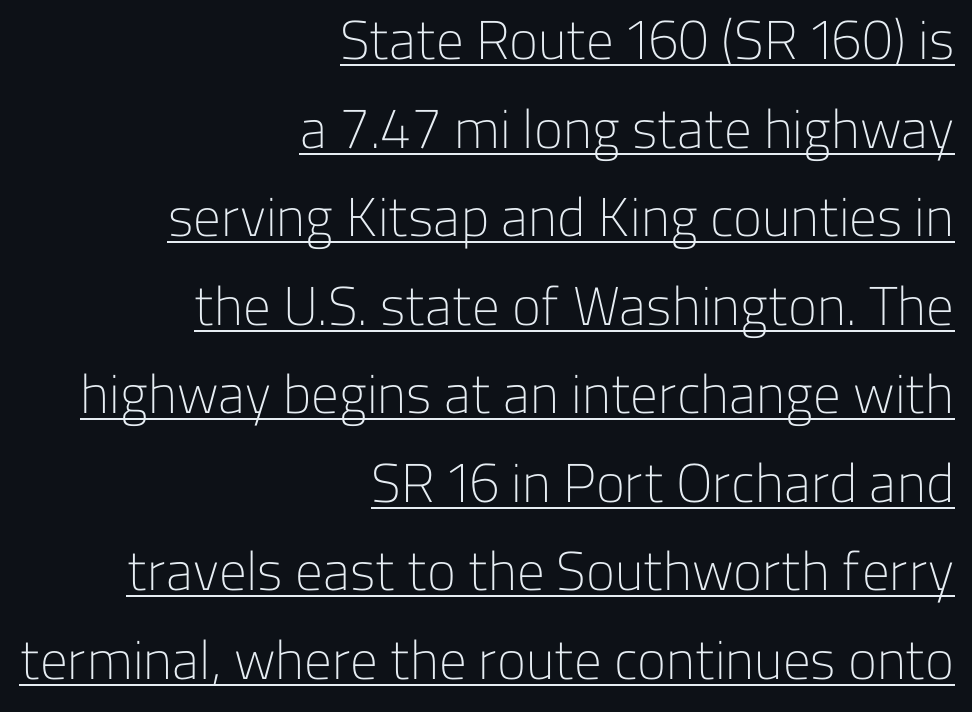
{"serif": "no", "italic": "no", "bold": "no", "weight": "light", "width": "normal", "stroke_contrast": "low", "x_height": "medium", "monospaced": "no", "underline": "yes", "align": "right", "line_spacing": "normal", "line_spacing_ratio": 1.61, "letter_spacing": "normal", "letter_spacing_em": 0.0, "glyph_px": 55}
